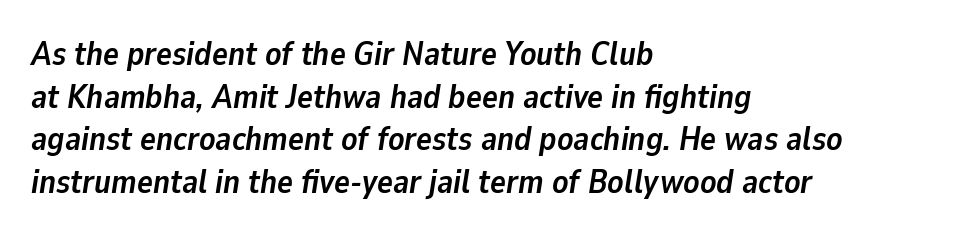
The image shows 33 px semibold type, italic (leaning right); set left-aligned, normal line spacing (1.29x), normal letter spacing, not underlined; low stroke contrast and a medium x-height.
